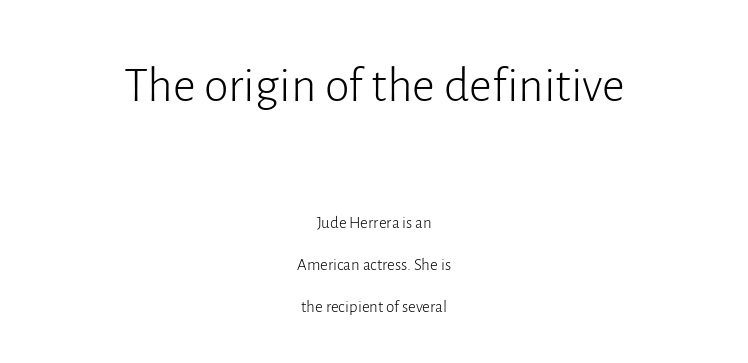
Q: Is the text bold? A: No.
Q: Is the text italic (slanted)? A: No, it is upright.
Q: Is the typeface a serif or a sans-serif typeface? A: Sans-serif.
Q: Is the text underlined? A: No.
Q: How is the paragraph aligned? A: Centered.
Q: Is the spacing between letters normal or unusually wide? A: Normal.
Q: Is the spacing between lines tight, normal or loose? A: Loose.
Q: Which block of text is set in a larger size, the first (top) or the second (bottom)? A: The first (top) one.
Q: Width (condensed, normal, or wide)? A: Normal.
Q: Stroke contrast? A: Low.
Q: x-height? A: Medium.
Q: Monospaced? A: No.
